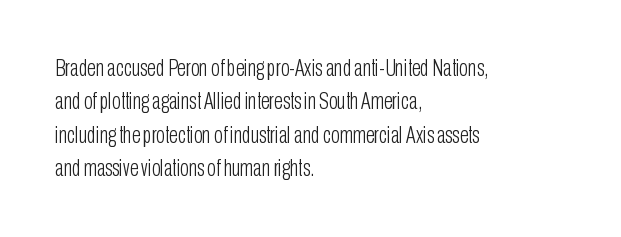
The image shows 23 px text type, upright; set left-aligned, normal line spacing (1.45x), normal letter spacing, not underlined.
